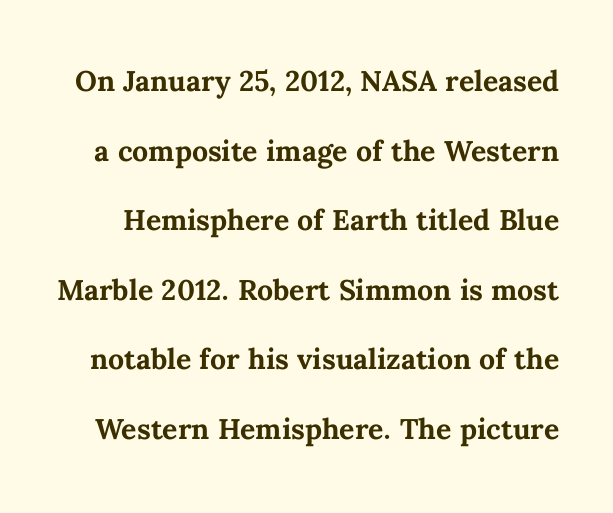
A typesetter would mark this as roman, not italic. The face used here is proportionally spaced, like ordinary book or web type. This sample uses plain, unmodified letter spacing. Every letter is thick-stroked: bold, no question. Words float on clear page, feet unadorned.
